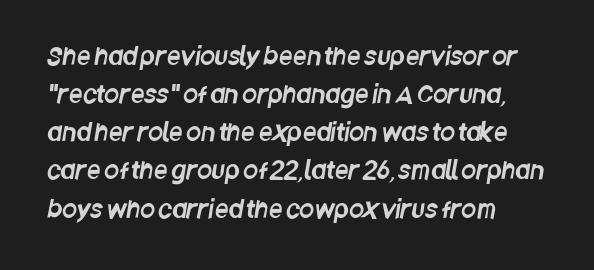
The image shows 24 px text type; set left-aligned, normal line spacing (1.59x), normal letter spacing, not underlined.
